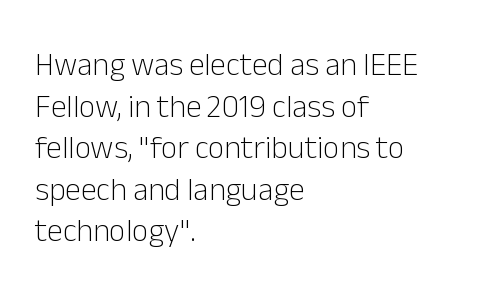
The image shows 32 px light sans-serif type, upright; set left-aligned, normal line spacing (1.3x), normal letter spacing, not underlined; low stroke contrast and a medium x-height.
